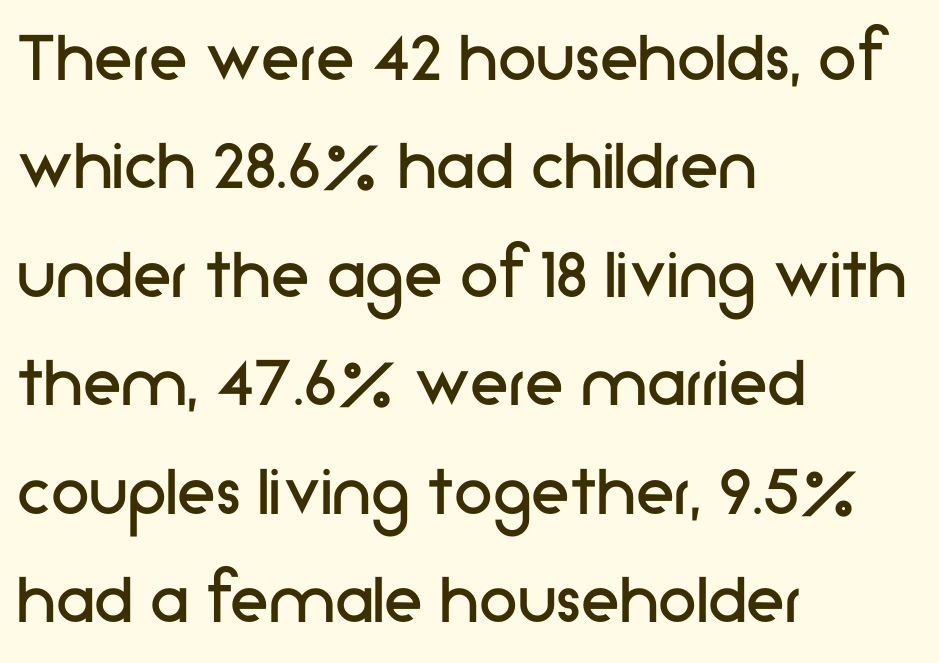
The image shows 78 px regular-weight sans-serif type, upright; set left-aligned, normal line spacing (1.39x), normal letter spacing, not underlined; low stroke contrast and a medium x-height.
